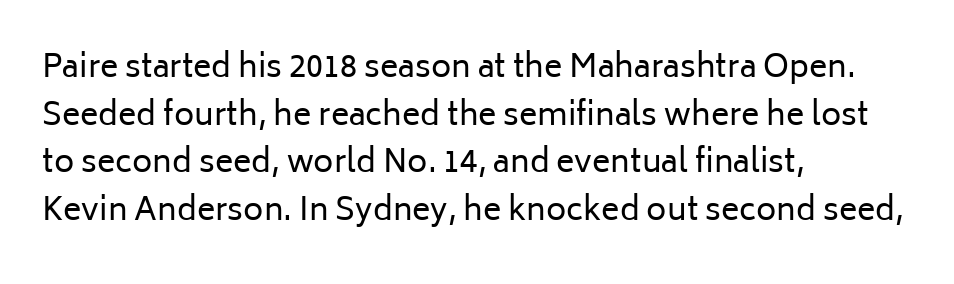
Q: Is the text bold? A: No.
Q: Is the text italic (slanted)? A: No, it is upright.
Q: Is the typeface a serif or a sans-serif typeface? A: Sans-serif.
Q: Is the text underlined? A: No.
Q: How is the paragraph aligned? A: Left-aligned.
Q: Is the spacing between letters normal or unusually wide? A: Normal.
Q: Is the spacing between lines tight, normal or loose? A: Normal.
Q: Width (condensed, normal, or wide)? A: Normal.
Q: Stroke contrast? A: Low.
Q: x-height? A: Medium.
Q: Monospaced? A: No.
